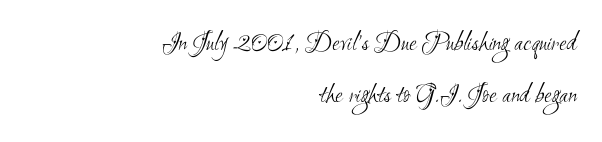
The image shows 27 px text type; set right-aligned, loose line spacing (1.93x), normal letter spacing, not underlined.
